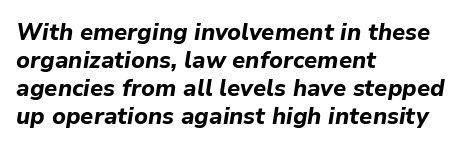
A clean baseline with only descenders dipping below it. Compared with an ordinary text face, these strokes are far heavier — a full bold. The axis of the letterforms is tilted away from vertical. Alignment: flush left.
